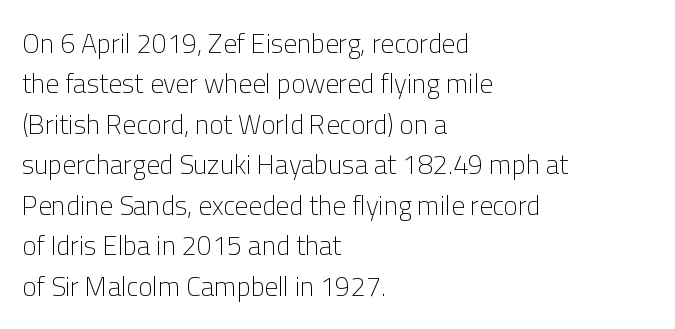
Q: Is the text bold? A: No.
Q: Is the text italic (slanted)? A: No, it is upright.
Q: Is the text underlined? A: No.
Q: How is the paragraph aligned? A: Left-aligned.
Q: Is the spacing between letters normal or unusually wide? A: Normal.
Q: Is the spacing between lines tight, normal or loose? A: Normal.
